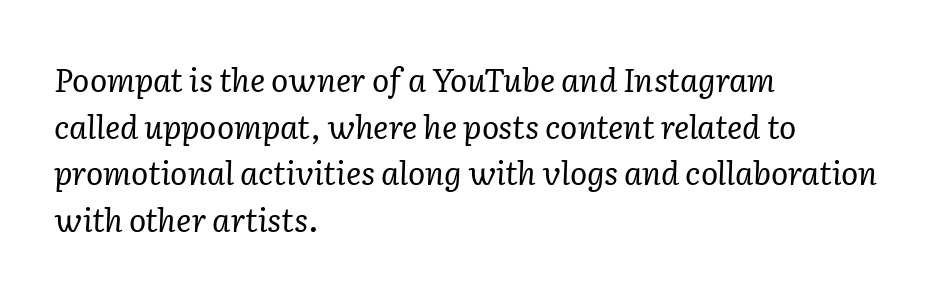
Q: Is the text bold? A: No.
Q: Is the text italic (slanted)? A: Yes, it leans right by about 2 degrees.
Q: Is the typeface a serif or a sans-serif typeface? A: Serif.
Q: Is the text underlined? A: No.
Q: How is the paragraph aligned? A: Left-aligned.
Q: Is the spacing between letters normal or unusually wide? A: Normal.
Q: Is the spacing between lines tight, normal or loose? A: Normal.
Q: Width (condensed, normal, or wide)? A: Normal.
Q: Stroke contrast? A: Low.
Q: x-height? A: Medium.
Q: Monospaced? A: No.
